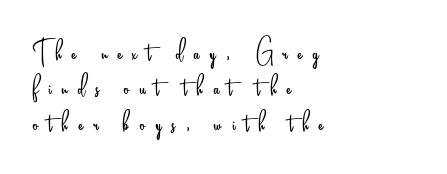
{"serif": "no", "bold": "no", "weight": "light", "width": "condensed", "stroke_contrast": "low", "x_height": "small", "monospaced": "no", "underline": "no", "align": "left", "line_spacing": "tight", "line_spacing_ratio": 1.04, "letter_spacing": "wide", "letter_spacing_em": 0.3, "glyph_px": 34}
